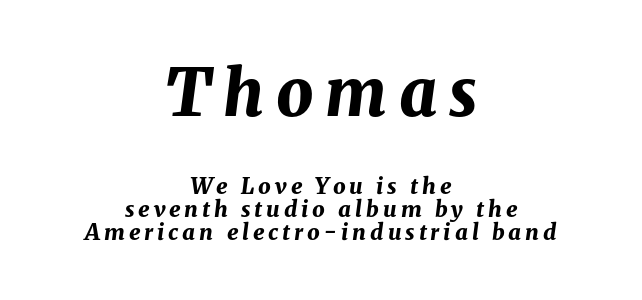
Any mark beneath the type? The region is blank. Short and long lines alike share a common midpoint. Varying glyph widths throughout — classic text-font behaviour. The block of text is dense from top to bottom, with scant space between rows.
